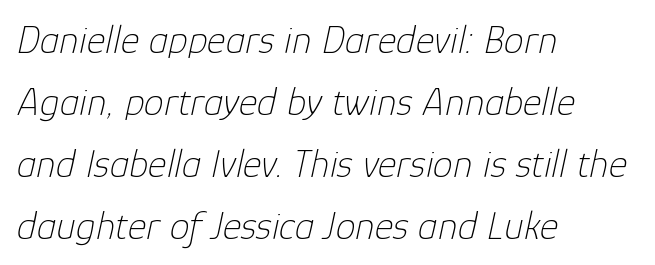
{"italic": "yes", "lean": "right", "slant_degrees": 12, "bold": "no", "weight": "thin", "width": "normal", "stroke_contrast": "low", "x_height": "medium", "monospaced": "no", "underline": "no", "align": "left", "line_spacing": "normal", "line_spacing_ratio": 1.55, "letter_spacing": "normal", "letter_spacing_em": 0.0, "glyph_px": 40}
